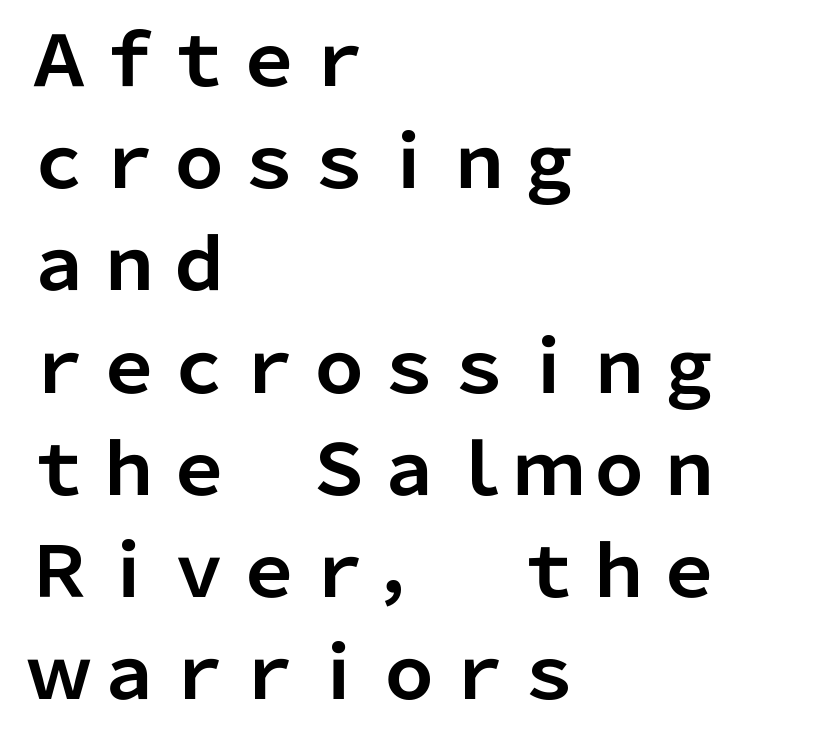
A typesetter would mark this as roman, not italic. Layout note: lines flush left. The string is rendered with underlining switched off. Examine the stroke ends and you'll find no serifs.
